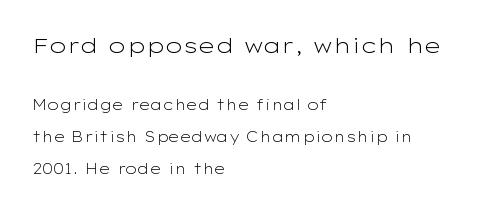
Here the glyphs are tracked normally, forming tight word shapes. No chunkiness to these letters — they're not bold. The strip under each line holds only bare page. The rendering uses a large line-height, opening up the rows. The text block is weighted toward the left margin, trailing off unevenly rightward. The emphasis by scale lands on block number one, above.
